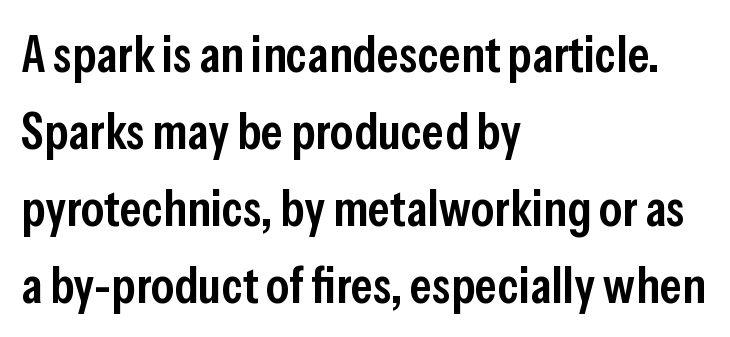
The space directly below the letters is spotless. In terms of weight, the rendering is demibold, just under bold. This block has exactly the height ordinary leading produces. You can tell it's not italic because the verticals are truly vertical.
